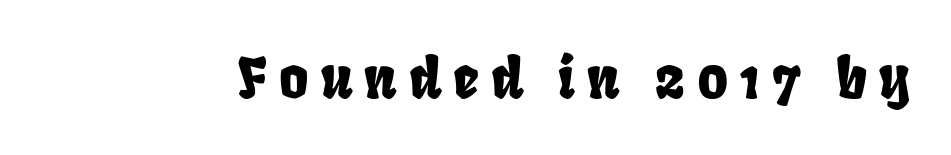
This sample uses expanded letter spacing, leaving extra air between glyphs. Lines of text with bare space underneath. Do the characters align in a grid? No, the font is proportional. The type family on display is of the sans-serif kind.
